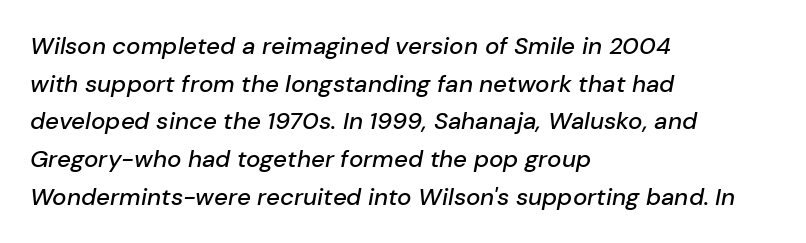
Students, observe: this is what conventionally led text looks like. The zone under the glyphs is completely vacant. A student would call this left alignment; a typographer would say flush left, rag right. Slant detected: the letters are inclined. Each word holds together tightly as a unit, with standard inter-letter gaps.
